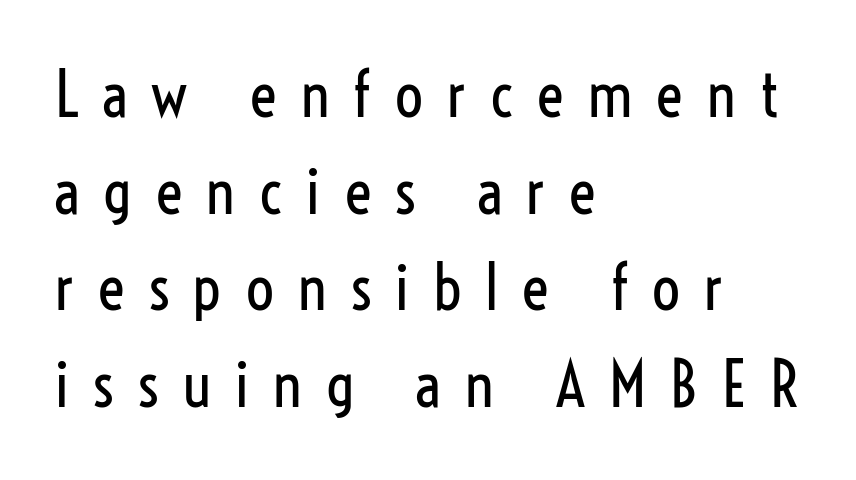
Q: Is the text bold? A: No.
Q: Is the text italic (slanted)? A: No, it is upright.
Q: Is the typeface a serif or a sans-serif typeface? A: Sans-serif.
Q: Is the text underlined? A: No.
Q: How is the paragraph aligned? A: Left-aligned.
Q: Is the spacing between letters normal or unusually wide? A: Unusually wide.
Q: Is the spacing between lines tight, normal or loose? A: Normal.
Q: Width (condensed, normal, or wide)? A: Condensed.
Q: Stroke contrast? A: Low.
Q: x-height? A: Medium.
Q: Monospaced? A: No.
